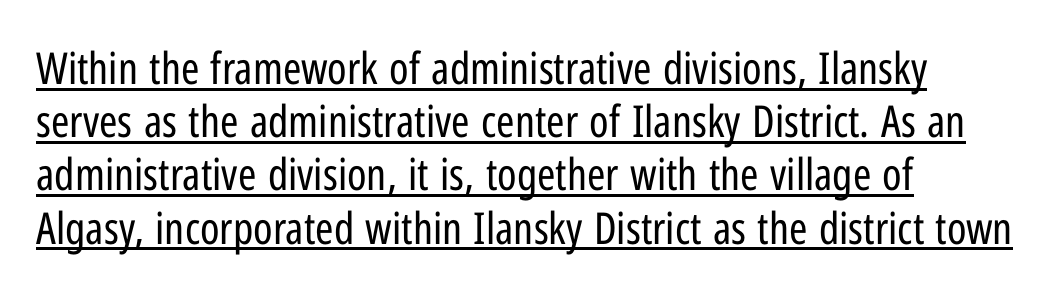
The gaps between neighbouring characters are ordinary and unremarkable. Weight: not bold — regular or lighter. Does the lettering tilt? It doesn't — this is upright. Leftover space on each line is placed entirely after the last word. Note the varied advance widths — an 'i' is clearly narrower than an 'm'. The rendering shows plain stroke endings on the letterforms — a sans-serif design.
